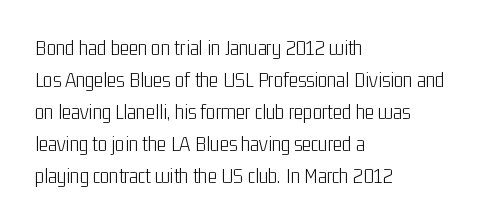
Q: Is the text bold? A: No.
Q: Is the text italic (slanted)? A: No, it is upright.
Q: Is the text underlined? A: No.
Q: How is the paragraph aligned? A: Left-aligned.
Q: Is the spacing between letters normal or unusually wide? A: Normal.
Q: Is the spacing between lines tight, normal or loose? A: Normal.
